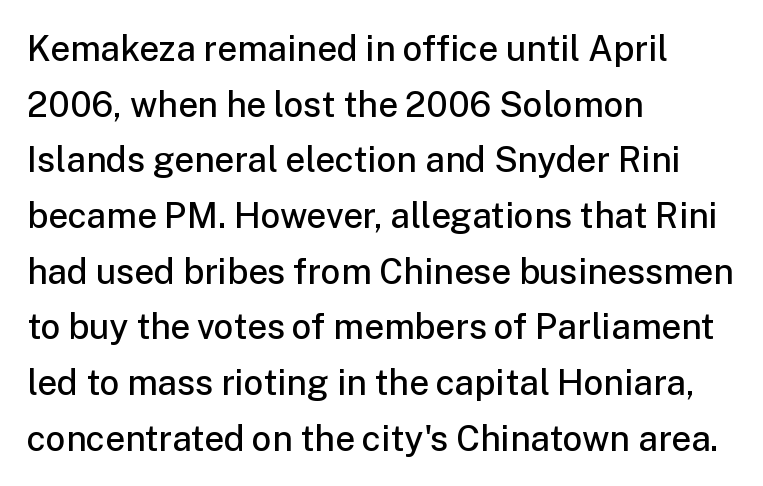
Q: Is the text bold? A: Semi-bold.
Q: Is the text italic (slanted)? A: No, it is upright.
Q: Is the typeface a serif or a sans-serif typeface? A: Sans-serif.
Q: Is the text underlined? A: No.
Q: How is the paragraph aligned? A: Left-aligned.
Q: Is the spacing between letters normal or unusually wide? A: Normal.
Q: Is the spacing between lines tight, normal or loose? A: Normal.
Q: Width (condensed, normal, or wide)? A: Normal.
Q: Stroke contrast? A: Low.
Q: x-height? A: Medium.
Q: Monospaced? A: No.
